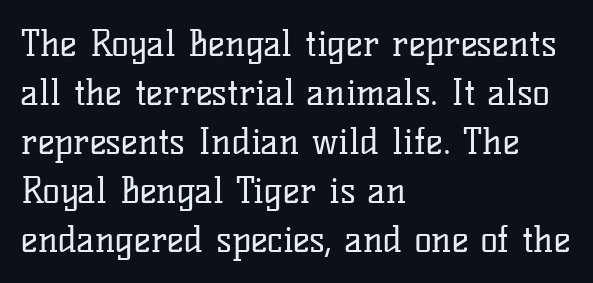
Note the varied advance widths — an 'i' is clearly narrower than an 'm'. Which margin do the lines hug? The left one — the right edge is uneven. Descenders hang freely into open space. The typeface chosen for these lines features serifs. Short note: letters normally spaced.
